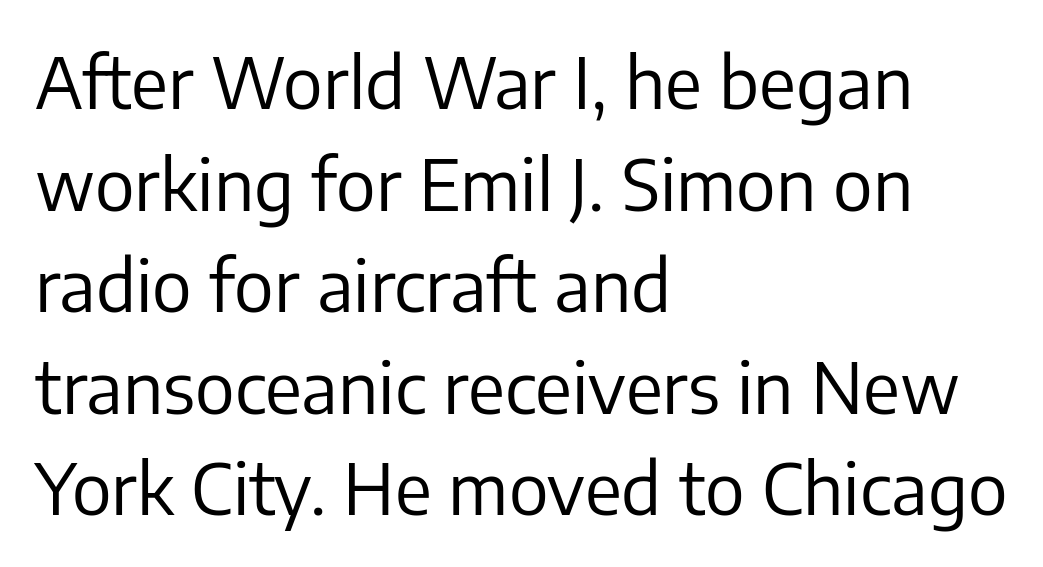
Q: Is the text bold? A: No.
Q: Is the text italic (slanted)? A: No, it is upright.
Q: Is the typeface a serif or a sans-serif typeface? A: Sans-serif.
Q: Is the text underlined? A: No.
Q: How is the paragraph aligned? A: Left-aligned.
Q: Is the spacing between letters normal or unusually wide? A: Normal.
Q: Is the spacing between lines tight, normal or loose? A: Normal.
Q: Width (condensed, normal, or wide)? A: Normal.
Q: Stroke contrast? A: Low.
Q: x-height? A: Medium.
Q: Monospaced? A: No.
